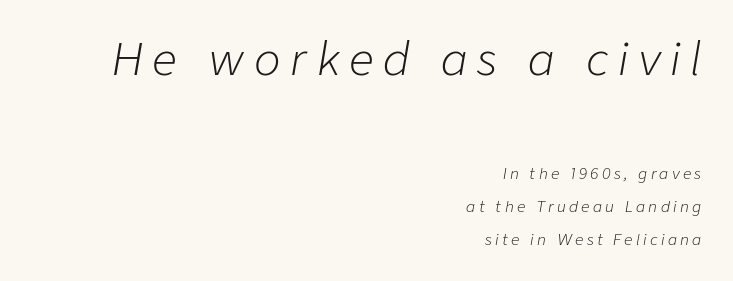
The image shows 44 px light type, italic (leaning right); set right-aligned, loose line spacing (2.2x), unusually wide letter spacing (+0.22 em), not underlined; the first (top) block is 2.93x larger; low stroke contrast and a medium x-height.
